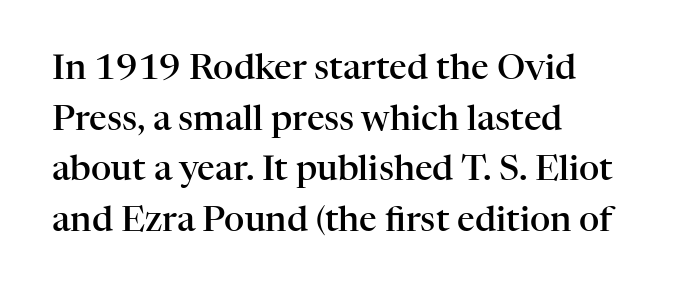
Is there any slant? The stems are plumb. The characters display serif detailing at their extremities. Decoration check: the copy has no underline. The strokes are fattened partway — semibold, not bold. Regular leading.
